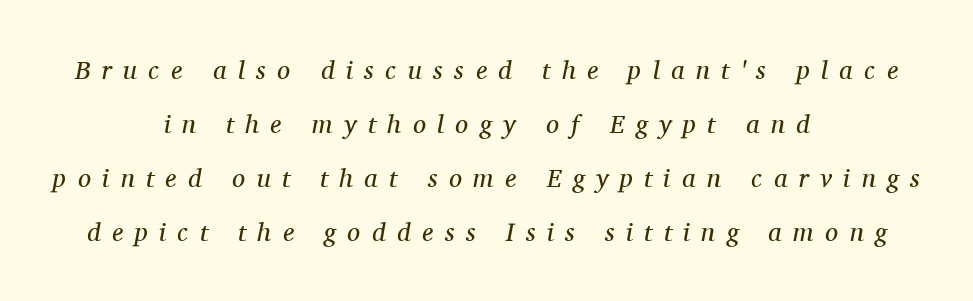
The face looks like a standard text weight, possibly lighter. In terms of posture, this sample is oblique. Inter-character spacing is expanded well beyond the font's built-in metrics. Whoever set this chose breathing room over compactness in the vertical rhythm. Has an underline been added? It has not.
